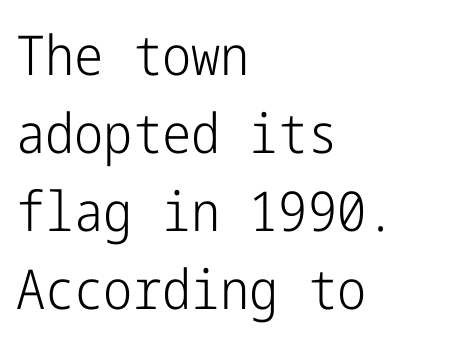
{"serif": "no", "italic": "no", "bold": "no", "weight": "light", "width": "condensed", "stroke_contrast": "low", "x_height": "medium", "underline": "no", "align": "left", "line_spacing": "normal", "line_spacing_ratio": 1.42, "letter_spacing": "normal", "letter_spacing_em": 0.0, "glyph_px": 55}
